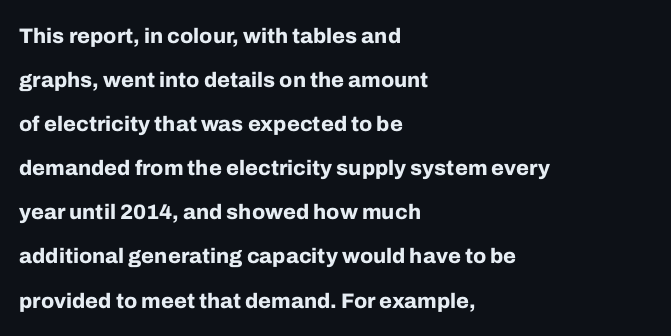
The specimen reads as upright at a glance. What weight is shown? A full bold with thick strokes. Caption: multi-line text, flush left, ragged right. The lines are spread far apart with generous leading. Observe the ordinary spacing: letters are neighbours, not strangers. The space directly below the letters is spotless.
